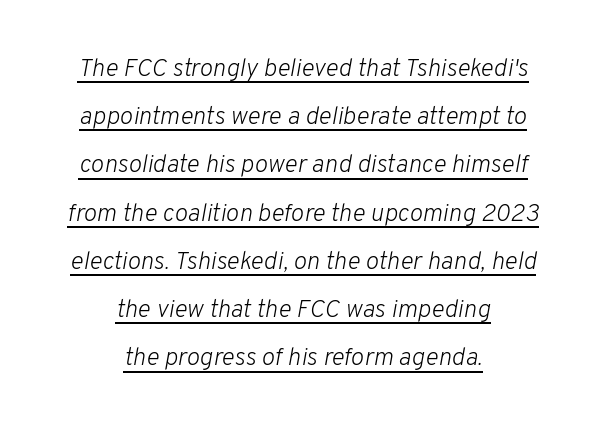
The line texture is even and compact thanks to regular tracking. The font's italic variant was chosen for this text. Decoration check: the copy is underlined. A student would call this center alignment; a typographer would say set centered. The font is comparable to plain body text, perhaps lighter.
